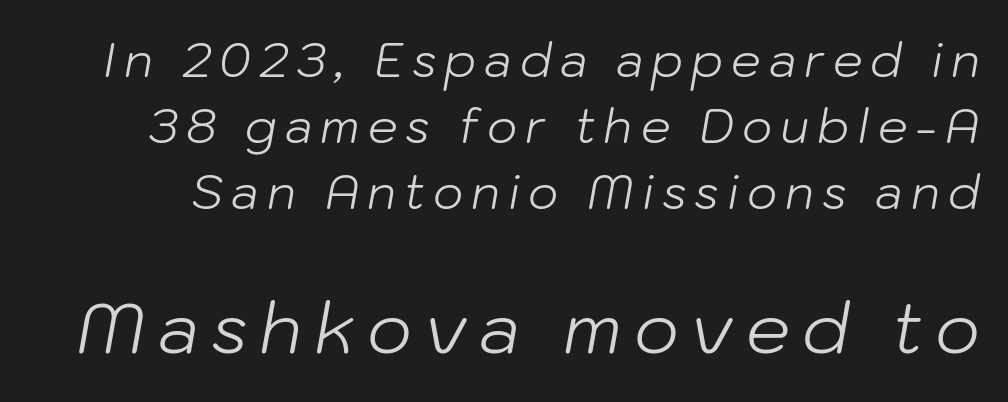
{"italic": "yes", "lean": "right", "slant_degrees": 10, "bold": "no", "weight": "light", "width": "normal", "stroke_contrast": "low", "x_height": "medium", "monospaced": "no", "underline": "no", "line_spacing": "normal", "line_spacing_ratio": 1.4, "larger_block": "second", "size_ratio": 1.49, "glyph_px": 70}
